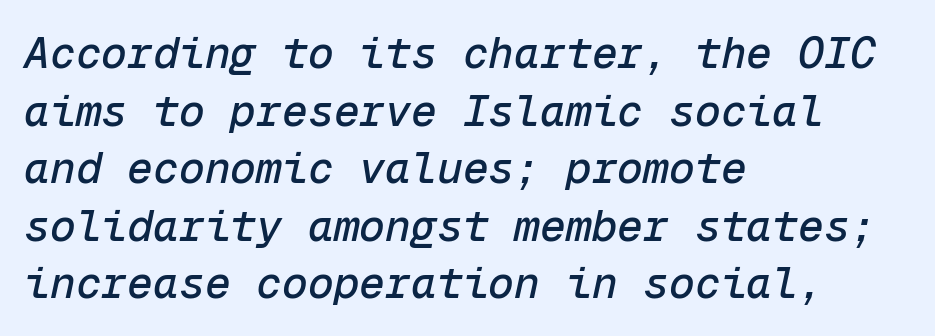
{"italic": "yes", "lean": "right", "slant_degrees": 12, "width": "normal", "stroke_contrast": "low", "x_height": "medium", "monospaced": "yes", "underline": "no", "align": "left", "line_spacing": "normal", "line_spacing_ratio": 1.34, "letter_spacing": "normal", "letter_spacing_em": 0.0, "glyph_px": 43}
